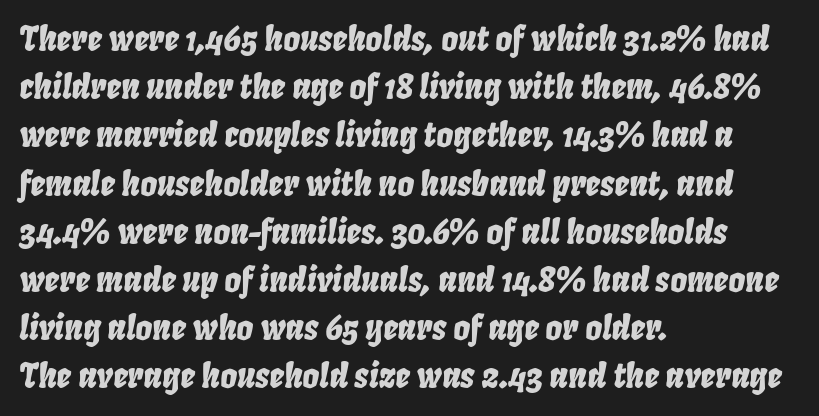
Q: Is the text italic (slanted)? A: Yes, it leans right by about 8 degrees.
Q: Is the text underlined? A: No.
Q: How is the paragraph aligned? A: Left-aligned.
Q: Is the spacing between letters normal or unusually wide? A: Normal.
Q: Is the spacing between lines tight, normal or loose? A: Normal.
Q: Width (condensed, normal, or wide)? A: Condensed.
Q: Stroke contrast? A: Low.
Q: x-height? A: Large.
Q: Monospaced? A: No.
